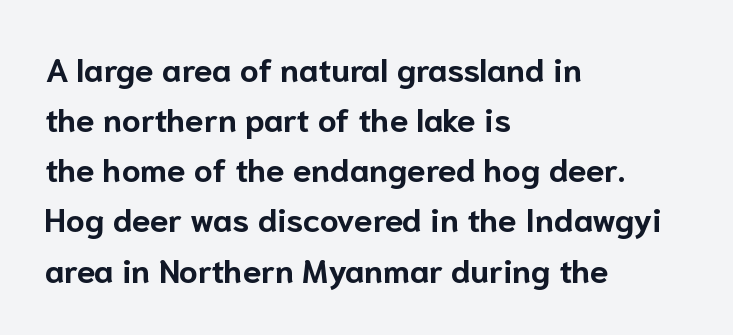
{"serif": "no", "italic": "no", "bold": "yes", "weight": "bold", "width": "normal", "stroke_contrast": "low", "x_height": "medium", "monospaced": "no", "underline": "no", "align": "left", "line_spacing": "normal", "line_spacing_ratio": 1.52, "letter_spacing": "normal", "letter_spacing_em": 0.0, "glyph_px": 33}
